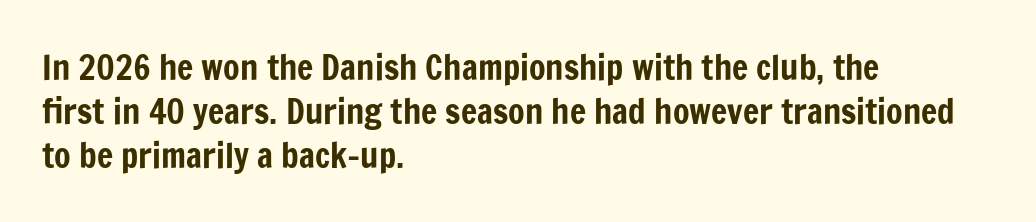
You could not count columns in this text — the font is proportionally spaced. Inter-character spacing is left at the font's built-in metrics. In CSS terms this would be text-align: left. Nobody drew a line under any word here. If you drew a line through each stem, it would be perfectly vertical. Check where the strokes stop: nothing finishes them off — pure sans.
